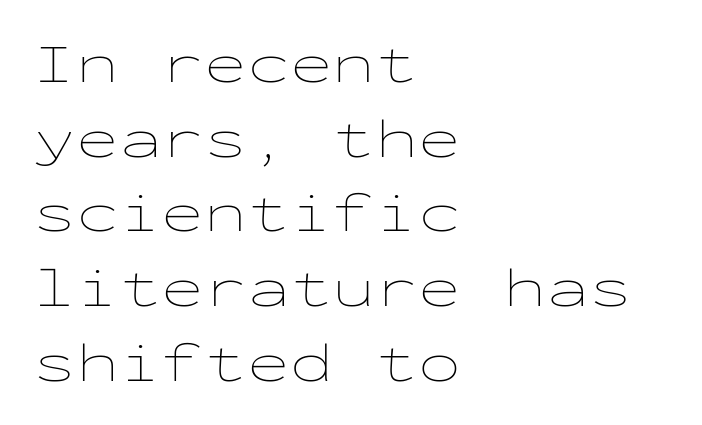
The image shows 57 px thin, wide type, upright, monospaced; set left-aligned, normal line spacing (1.31x), normal letter spacing, not underlined; low stroke contrast and a medium x-height.
